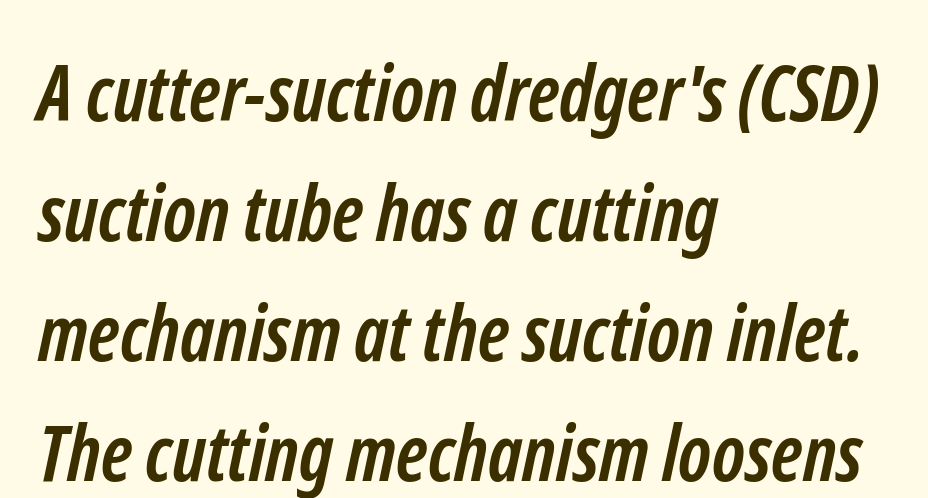
The image shows 77 px semibold, condensed sans-serif type; set left-aligned, normal line spacing (1.56x), normal letter spacing, not underlined; low stroke contrast and a medium x-height.
